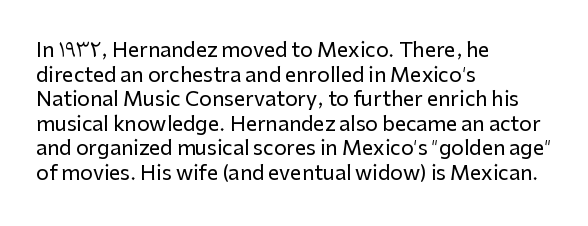
Q: Is the text italic (slanted)? A: No, it is upright.
Q: Is the text underlined? A: No.
Q: How is the paragraph aligned? A: Left-aligned.
Q: Is the spacing between letters normal or unusually wide? A: Normal.
